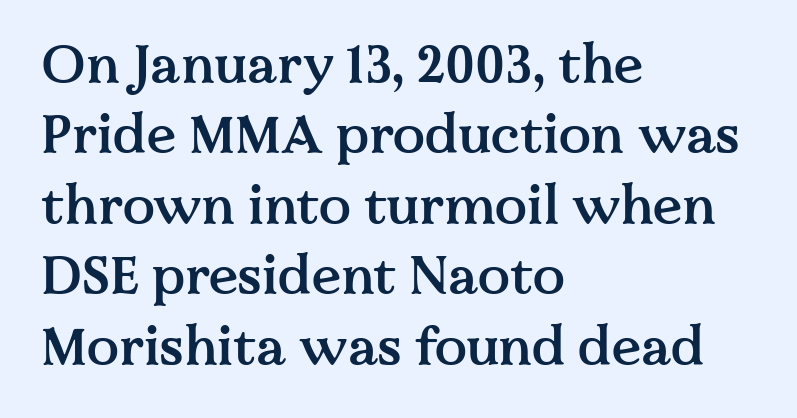
Q: Is the text bold? A: Semi-bold.
Q: Is the text italic (slanted)? A: No, it is upright.
Q: Is the typeface a serif or a sans-serif typeface? A: Serif.
Q: Is the text underlined? A: No.
Q: How is the paragraph aligned? A: Left-aligned.
Q: Is the spacing between letters normal or unusually wide? A: Normal.
Q: Is the spacing between lines tight, normal or loose? A: Normal.
Q: Width (condensed, normal, or wide)? A: Normal.
Q: Stroke contrast? A: Medium.
Q: x-height? A: Medium.
Q: Monospaced? A: No.
